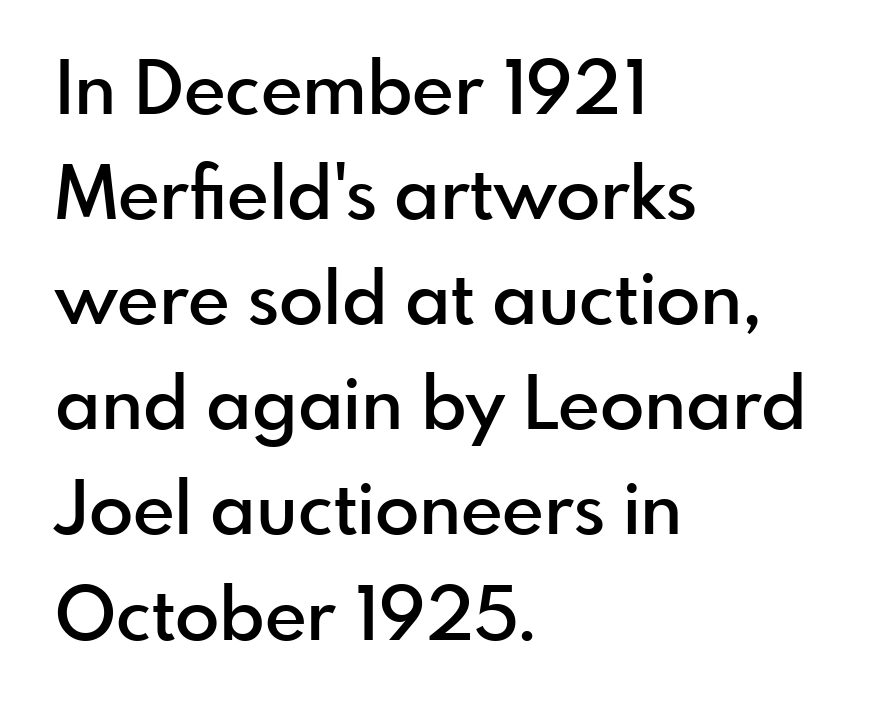
Q: Is the text bold? A: Semi-bold.
Q: Is the text italic (slanted)? A: No, it is upright.
Q: Is the typeface a serif or a sans-serif typeface? A: Sans-serif.
Q: Is the text underlined? A: No.
Q: How is the paragraph aligned? A: Left-aligned.
Q: Is the spacing between letters normal or unusually wide? A: Normal.
Q: Is the spacing between lines tight, normal or loose? A: Normal.
Q: Width (condensed, normal, or wide)? A: Normal.
Q: x-height? A: Small.
Q: Monospaced? A: No.
